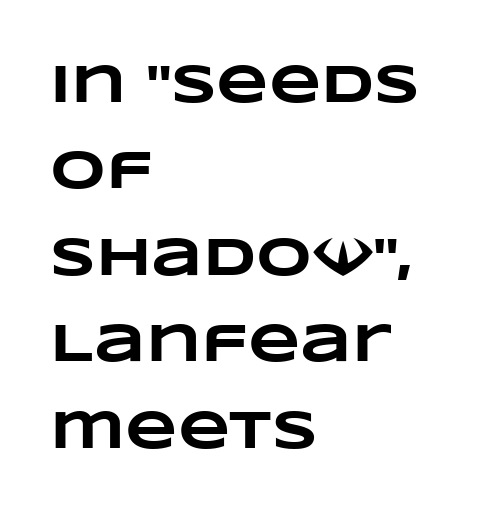
The vertical gap from one line to the next is medium. Visually the block forms a straight wall on the left and a jagged coastline on the right. Words appear dense and cohesive because spacing is normal. Any mark beneath the type? The region is blank. As a designer I'd log this as weight 700, bold. This sample has the flowing, uneven cadence of proportional lettering.
